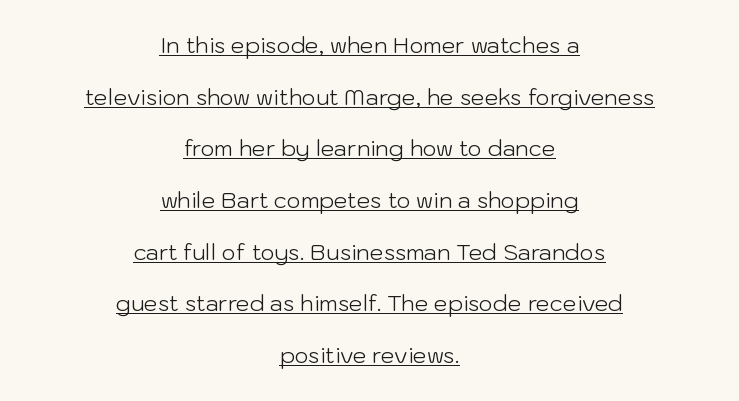
The image shows 22 px text type, upright; set centered, loose line spacing (2.35x), normal letter spacing, underlined.
